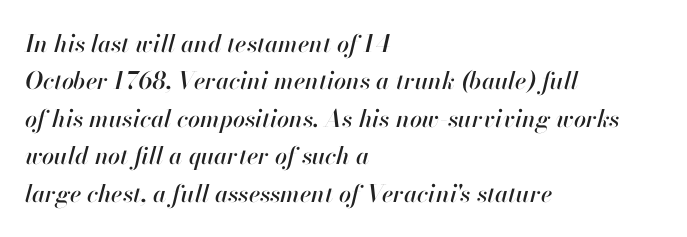
{"italic": "yes", "lean": "right", "slant_degrees": 13, "underline": "no", "align": "left", "line_spacing": "normal", "line_spacing_ratio": 1.56, "letter_spacing": "normal", "letter_spacing_em": 0.0, "glyph_px": 24}
